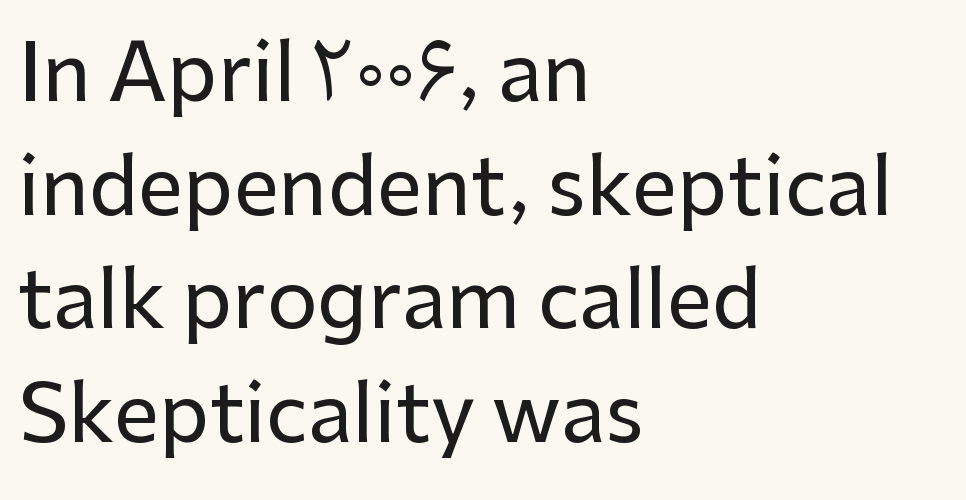
Regarding leading, the lines here are spaced in the standard way. The passage is arranged the way most books set body copy — flush left. Think of a printed novel: that variable character pitch is what you see here. Has an underline been added? It has not. Are there feet on the stems? There aren't — it's a sans. Every stem runs plumb, perpendicular to the baseline.
